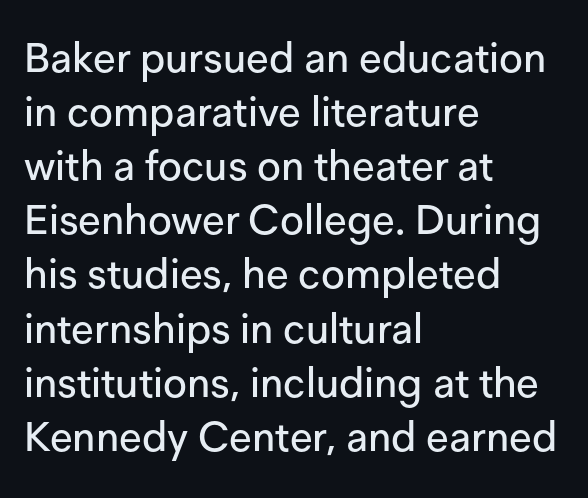
The image shows 41 px sans-serif type, upright; set left-aligned, normal line spacing (1.32x), normal letter spacing, not underlined; low stroke contrast and a medium x-height.
